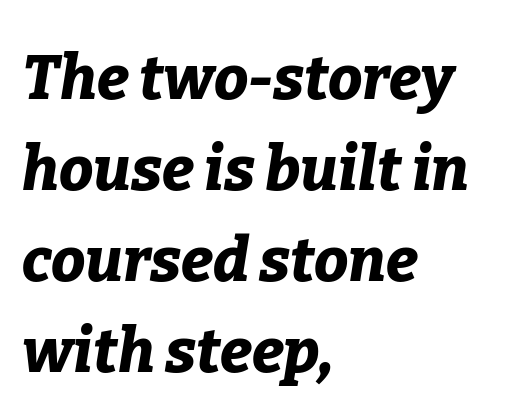
The space directly below the letters is spotless. A full-strength bold gives these letters their thick strokes. The passage is arranged the way most books set body copy — flush left. How would I describe the line gaps? Plain and ordinary. Between one letter and the next there's only the usual sliver of space. There's an unmistakable incline to the writing here.
